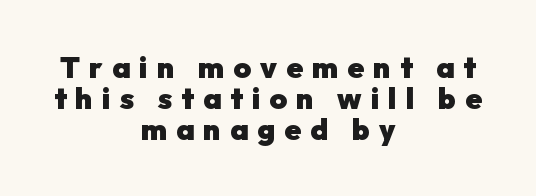
These lines are rendered in a variable-pitch font. Rule under the text: the space is simply empty. The face used here is a sans, in the tradition of grotesques and geometrics. Bold? Absolutely — the strokes are thick and heavy.
